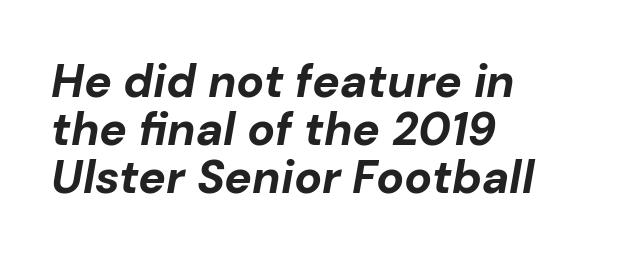
{"italic": "yes", "lean": "right", "slant_degrees": 10, "bold": "yes", "weight": "bold", "width": "normal", "stroke_contrast": "low", "x_height": "medium", "monospaced": "no", "underline": "no", "align": "left", "line_spacing": "tight", "line_spacing_ratio": 1.04, "letter_spacing": "normal", "letter_spacing_em": 0.0, "glyph_px": 46}
